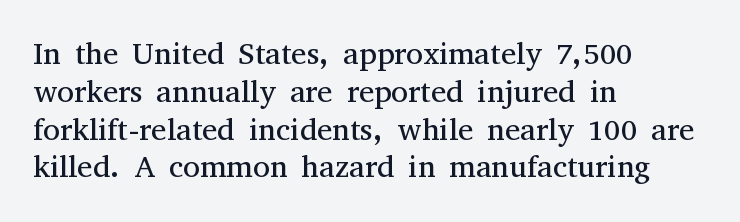
Do the letters lean? They stand straight. Stroke mass is kept to a normal reading level or below. No extra tracking has been applied to these lines. Every row of glyphs begins at an identical x-position on the left. Each letter's strokes conclude with small projecting serifs. Proportional: the letters do not fall into vertical columns.
